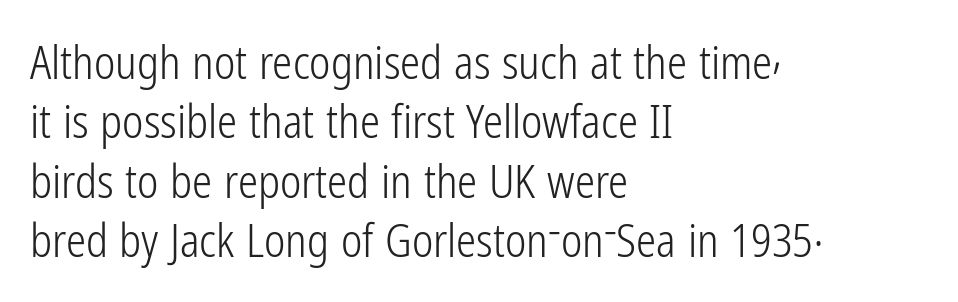
No extra tracking has been applied to these lines. The letters advance in unequal steps, a hallmark of proportional type. Counters stay open thanks to moderate or lighter strokes. When letters stand straight like this, we call the style roman or upright.
